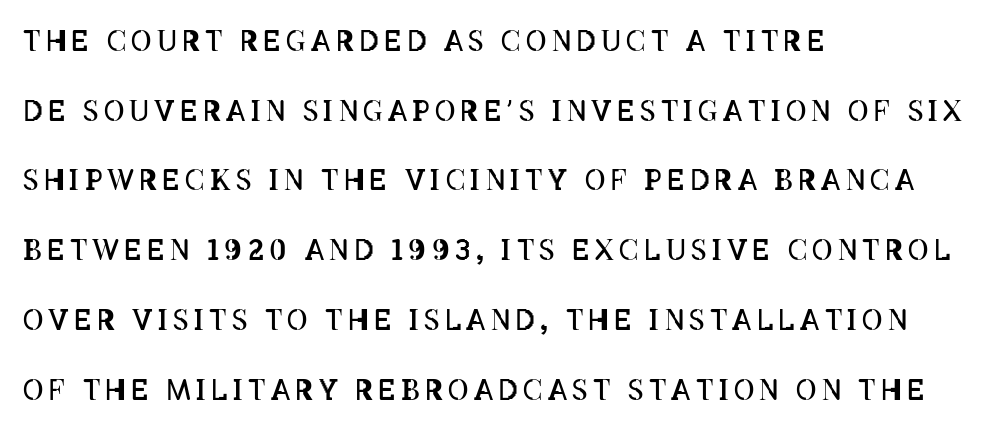
Q: Is the text bold? A: No.
Q: Is the text italic (slanted)? A: No, it is upright.
Q: Is the text underlined? A: No.
Q: How is the paragraph aligned? A: Left-aligned.
Q: Is the spacing between lines tight, normal or loose? A: Loose.
Q: Width (condensed, normal, or wide)? A: Condensed.
Q: Stroke contrast? A: Low.
Q: x-height? A: Large.
Q: Monospaced? A: No.
